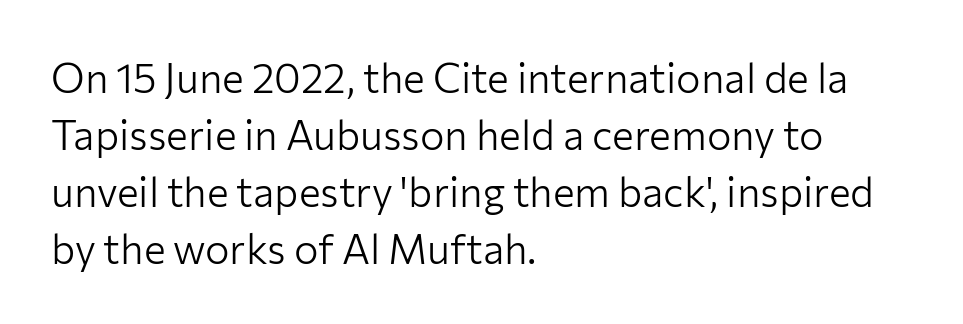
{"serif": "no", "italic": "no", "bold": "no", "weight": "light", "width": "normal", "stroke_contrast": "low", "x_height": "medium", "monospaced": "no", "underline": "no", "align": "left", "line_spacing": "normal", "line_spacing_ratio": 1.39, "letter_spacing": "normal", "letter_spacing_em": 0.0, "glyph_px": 41}
